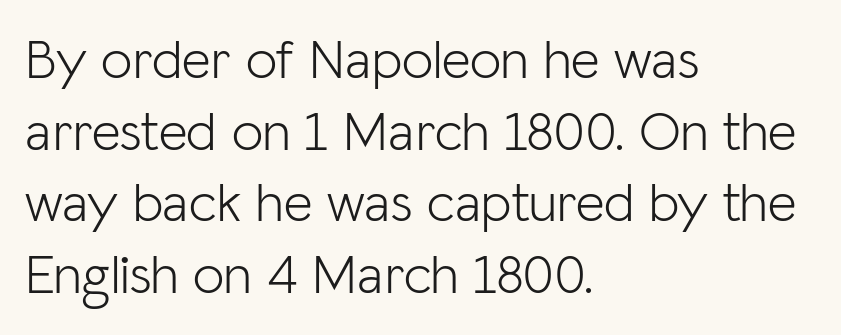
The image shows 56 px light sans-serif type, upright; set left-aligned, normal line spacing (1.28x), normal letter spacing, not underlined; low stroke contrast and a medium x-height.
